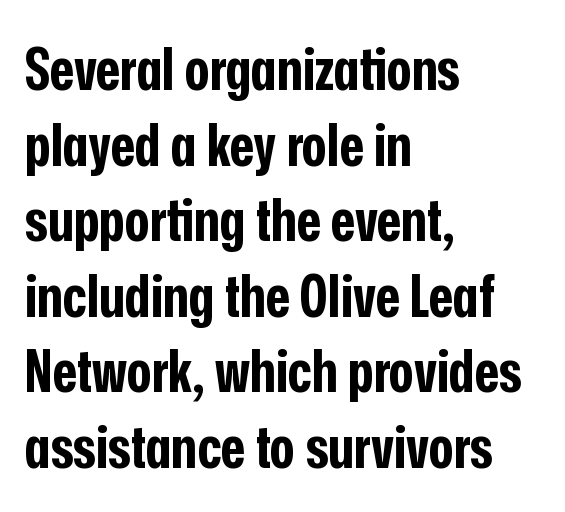
{"serif": "no", "italic": "no", "bold": "yes", "weight": "bold", "width": "condensed", "stroke_contrast": "low", "x_height": "medium", "monospaced": "no", "underline": "no", "align": "left", "line_spacing": "normal", "line_spacing_ratio": 1.28, "letter_spacing": "normal", "letter_spacing_em": 0.0, "glyph_px": 59}
